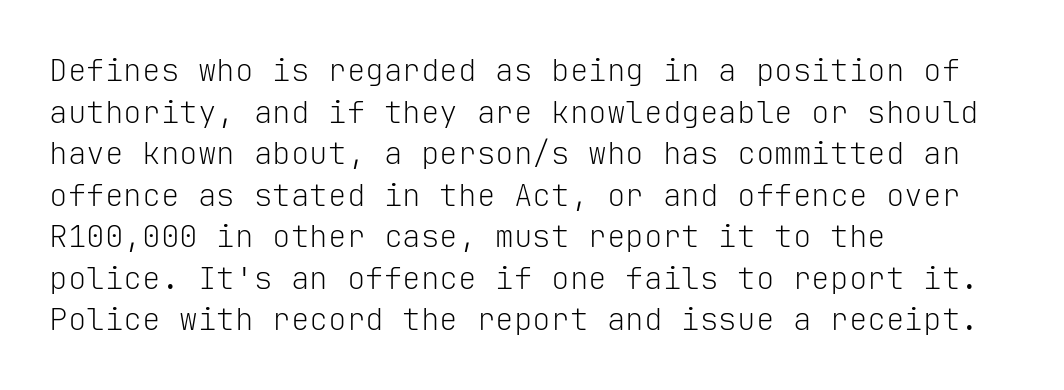
The image shows 31 px light sans-serif type, upright, monospaced; set left-aligned, normal line spacing (1.34x), normal letter spacing, not underlined; low stroke contrast and a medium x-height.
